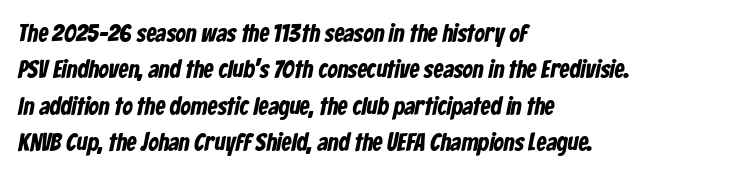
The image shows 25 px text type; set left-aligned, normal line spacing (1.46x), normal letter spacing, not underlined.
